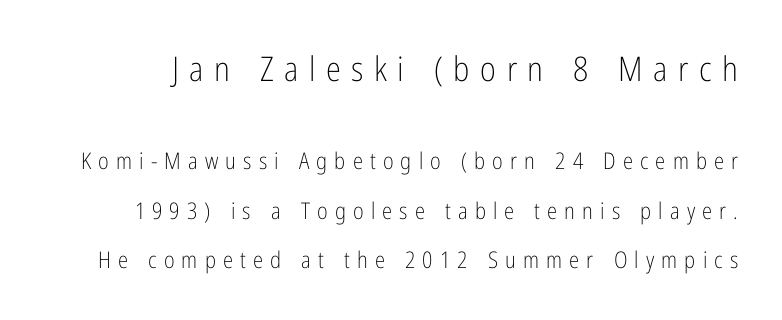
Q: Is the text bold? A: No.
Q: Is the text italic (slanted)? A: No, it is upright.
Q: Is the typeface a serif or a sans-serif typeface? A: Sans-serif.
Q: Is the text underlined? A: No.
Q: Is the spacing between letters normal or unusually wide? A: Unusually wide.
Q: Is the spacing between lines tight, normal or loose? A: Loose.
Q: Which block of text is set in a larger size, the first (top) or the second (bottom)? A: The first (top) one.
Q: Width (condensed, normal, or wide)? A: Condensed.
Q: Stroke contrast? A: Low.
Q: x-height? A: Medium.
Q: Monospaced? A: No.
